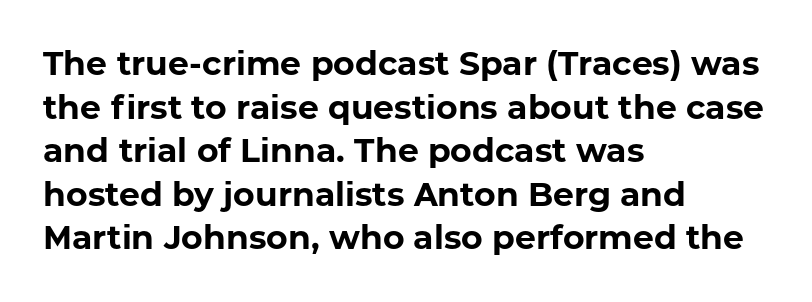
The image shows 33 px bold sans-serif type, upright; set left-aligned, normal line spacing (1.32x), normal letter spacing, not underlined; low stroke contrast and a medium x-height.
